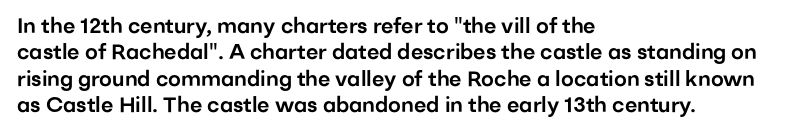
The image shows 21 px text type, upright; set left-aligned, normal line spacing (1.26x), normal letter spacing, not underlined.
